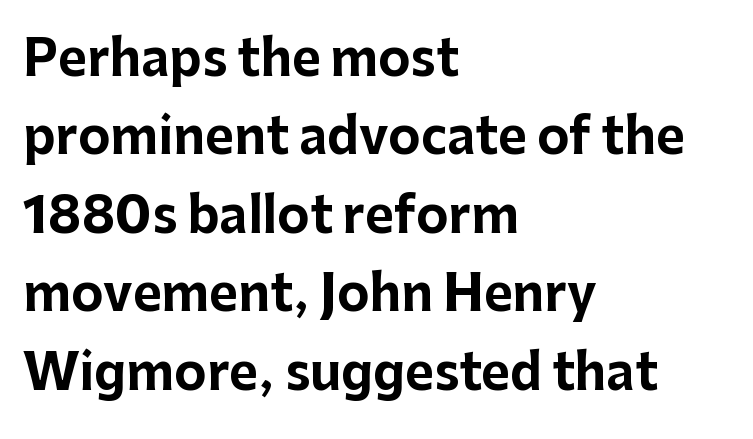
The image shows 49 px bold sans-serif type, upright; set left-aligned, normal line spacing (1.6x), normal letter spacing, not underlined; low stroke contrast and a medium x-height.
